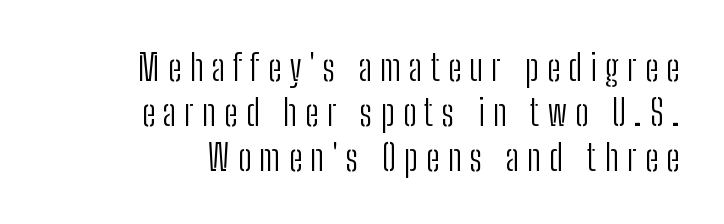
{"serif": "no", "italic": "no", "bold": "no", "weight": "light", "width": "condensed", "stroke_contrast": "low", "x_height": "medium", "monospaced": "no", "underline": "no", "align": "right", "line_spacing": "normal", "line_spacing_ratio": 1.25, "letter_spacing": "wide", "letter_spacing_em": 0.23, "glyph_px": 36}
